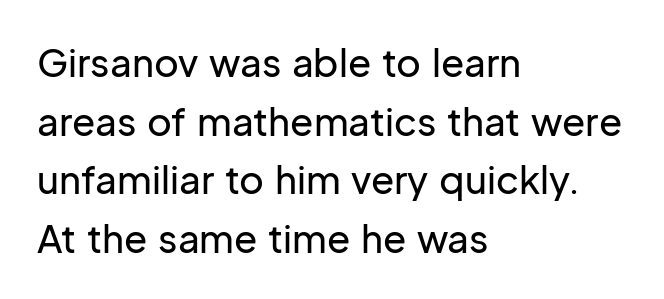
{"serif": "no", "italic": "no", "width": "normal", "stroke_contrast": "low", "x_height": "medium", "monospaced": "no", "underline": "no", "align": "left", "line_spacing": "normal", "line_spacing_ratio": 1.54, "letter_spacing": "normal", "letter_spacing_em": 0.0, "glyph_px": 38}
